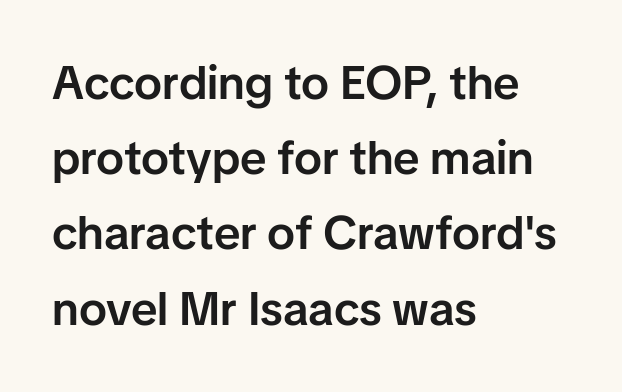
Q: Is the text bold? A: Semi-bold.
Q: Is the text italic (slanted)? A: No, it is upright.
Q: Is the typeface a serif or a sans-serif typeface? A: Sans-serif.
Q: Is the text underlined? A: No.
Q: How is the paragraph aligned? A: Left-aligned.
Q: Is the spacing between letters normal or unusually wide? A: Normal.
Q: Is the spacing between lines tight, normal or loose? A: Normal.
Q: Width (condensed, normal, or wide)? A: Normal.
Q: Stroke contrast? A: Low.
Q: x-height? A: Medium.
Q: Monospaced? A: No.
